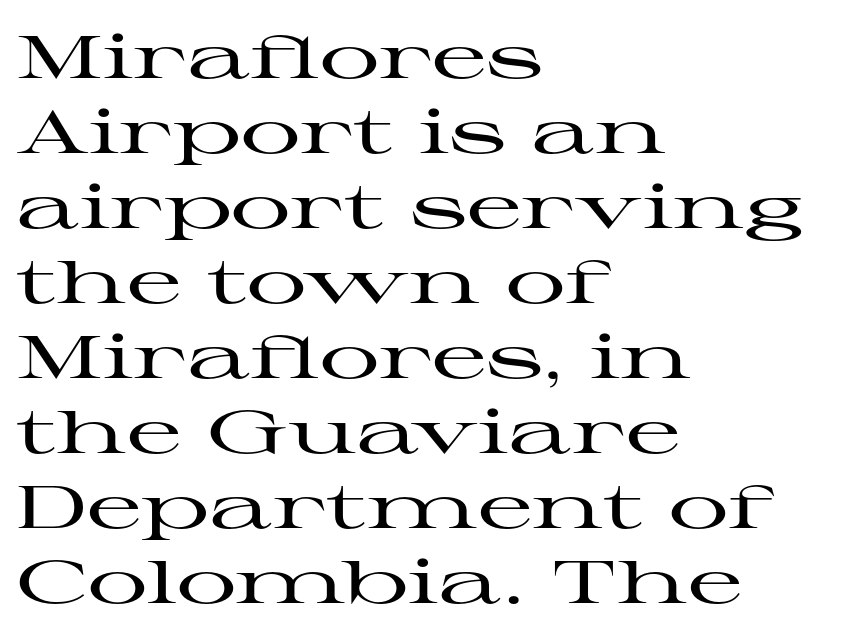
{"serif": "yes", "italic": "no", "width": "wide", "stroke_contrast": "high", "x_height": "medium", "monospaced": "no", "underline": "no", "align": "left", "line_spacing": "normal", "line_spacing_ratio": 1.25, "letter_spacing": "normal", "letter_spacing_em": 0.0, "glyph_px": 60}
